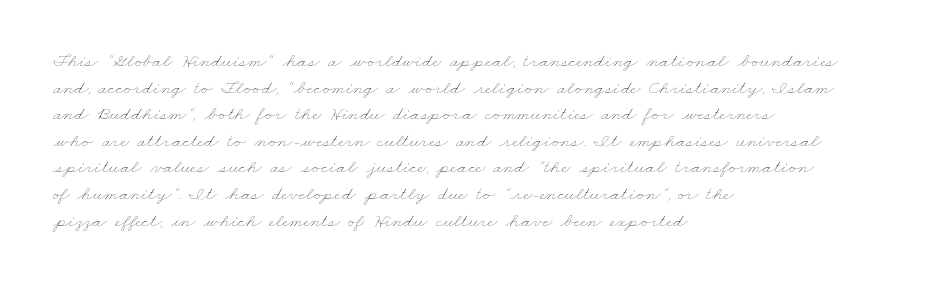
The image shows 20 px text type; set left-aligned, normal line spacing (1.33x), normal letter spacing, not underlined.
